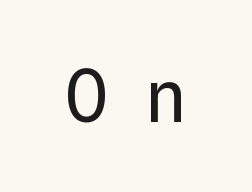
The image shows 72 px regular-weight type, upright, monospaced; set unusually wide letter spacing (+0.49 em), not underlined; low stroke contrast and a medium x-height.
